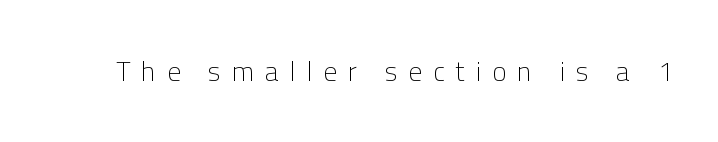
Q: Is the text bold? A: No.
Q: Is the text italic (slanted)? A: No, it is upright.
Q: Is the text underlined? A: No.
Q: Is the spacing between letters normal or unusually wide? A: Unusually wide.
